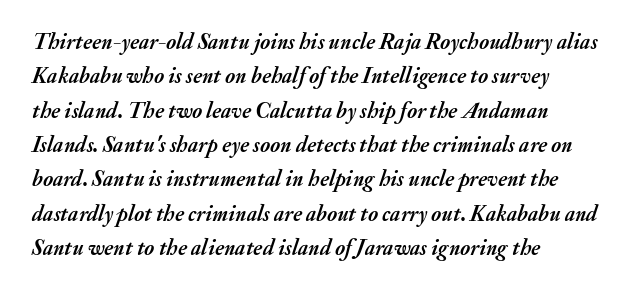
Typeset ragged right — the left edge is the straight one. The line-height multiplier appears to be the usual default. The zone under the glyphs is completely vacant. Every character sits at an angle, as italics do.
